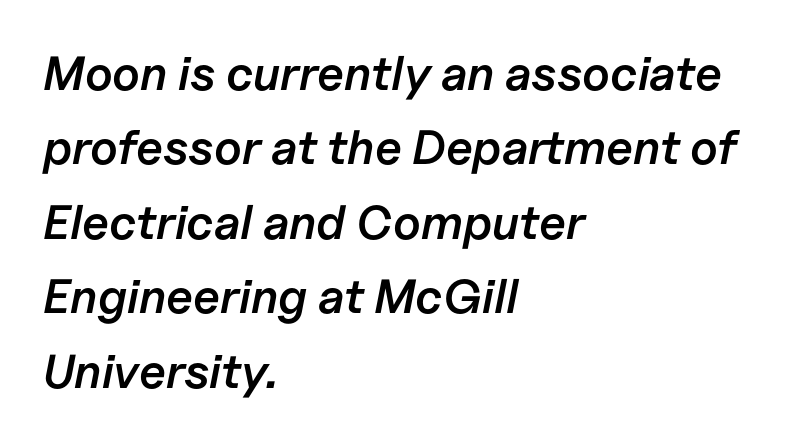
One-word summary of the alignment: left. The specimen omits any rule beneath the text block's lines. Honestly, the letter spacing is just normal — you wouldn't notice it. Bold? Not quite — semibold, heavier than regular but stopping short. Italic: yes, the glyphs are oblique. Whoever set this chose a conventional vertical rhythm.
